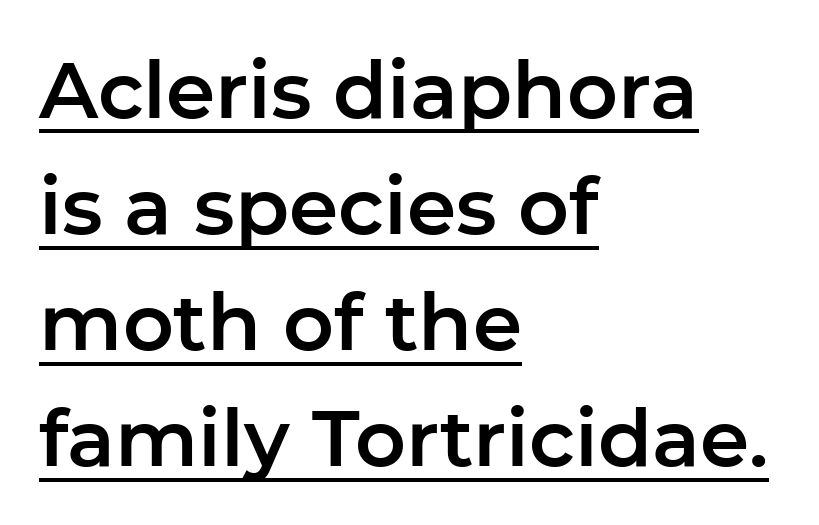
If you drew a line through each stem, it would be perfectly vertical. This sample has the flowing, uneven cadence of proportional lettering. The text block is weighted toward the left margin, trailing off unevenly rightward. This rendering leaves character spacing at its baseline value.
